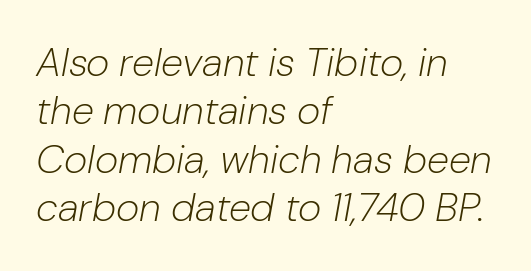
The lettering tilts uniformly, giving the passage an italic look. Students, note that the glyphs here touch the page at normal intervals. Anything drawn beneath the words? Only blank space. These lines are rendered in a variable-pitch font. The face looks like a standard text weight, possibly lighter. Where is the straight margin? On the left.
